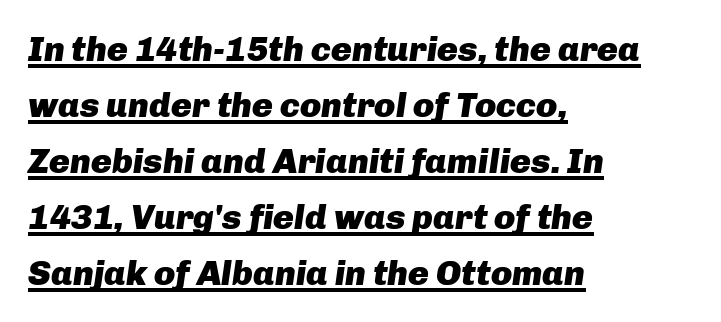
Q: Is the text bold? A: Yes.
Q: Is the text italic (slanted)? A: Yes, it leans right by about 8 degrees.
Q: Is the text underlined? A: Yes.
Q: How is the paragraph aligned? A: Left-aligned.
Q: Is the spacing between letters normal or unusually wide? A: Normal.
Q: Is the spacing between lines tight, normal or loose? A: Normal.
Q: Width (condensed, normal, or wide)? A: Normal.
Q: Stroke contrast? A: Low.
Q: x-height? A: Medium.
Q: Monospaced? A: No.
